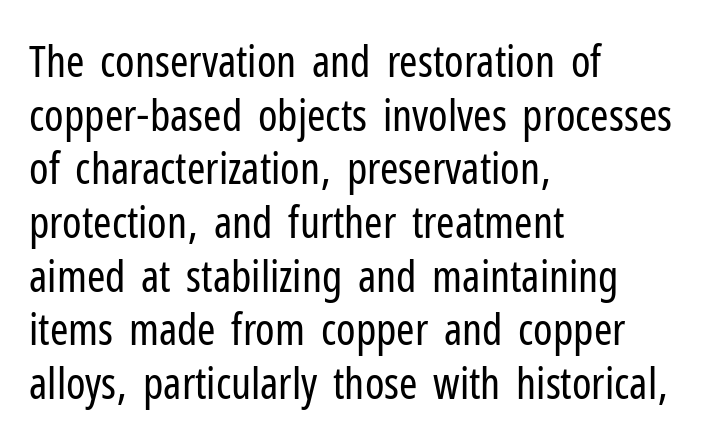
{"serif": "no", "italic": "no", "bold": "no", "weight": "regular", "width": "condensed", "stroke_contrast": "low", "x_height": "medium", "monospaced": "no", "underline": "no", "align": "left", "line_spacing_ratio": 1.22, "letter_spacing": "normal", "letter_spacing_em": 0.0, "glyph_px": 44}
